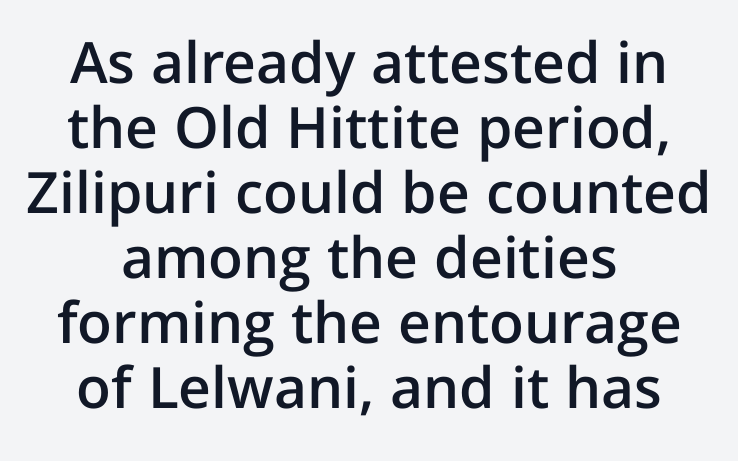
The image shows 57 px semibold sans-serif type, upright; set centered, tight line spacing (1.14x), normal letter spacing, not underlined; low stroke contrast and a medium x-height.
